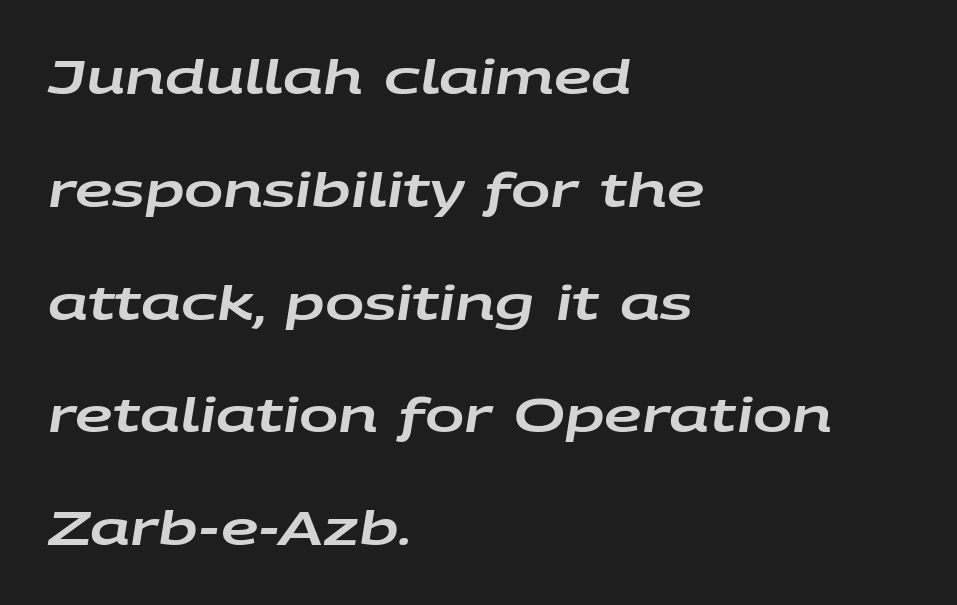
Glyph-to-glyph distance matches everyday printed text. Loosely led — the rows are spread out. Descenders hang freely into open space. The rendering uses natural spacing where letterforms have individual widths. Does the lettering tilt? It does — this is italic. If you drew a ruler down the left edge, every line would touch it.
